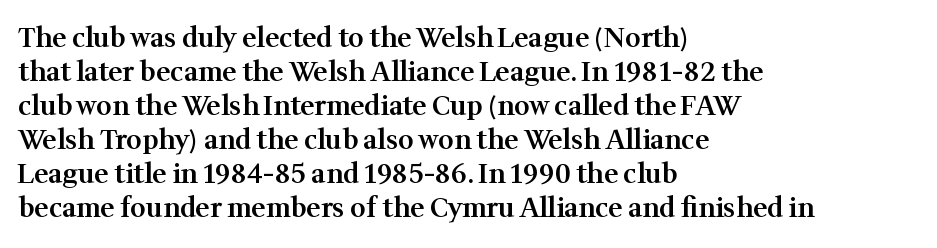
The type sits square on the baseline with zero lean. A clean baseline with only descenders dipping below it. This sample is left-justified, so line endings fall wherever the words run out. Characters follow at the spacing the type designer built in. The font is running at a semibold setting, under full bold. This block has exactly the height ordinary leading produces.
